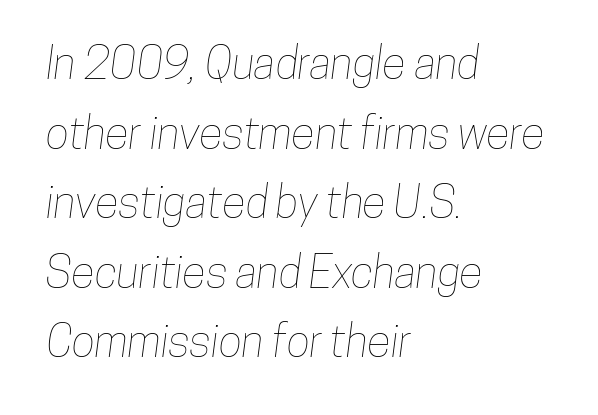
The image shows 44 px condensed type; set left-aligned, normal line spacing (1.58x), normal letter spacing, not underlined; low stroke contrast and a medium x-height.
